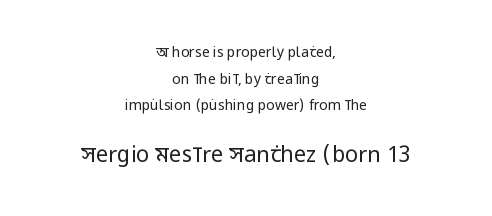
{"italic": "no", "bold": "no", "underline": "no", "align": "center", "line_spacing": "loose", "line_spacing_ratio": 1.9, "letter_spacing": "normal", "letter_spacing_em": 0.0, "larger_block": "second", "size_ratio": 1.57, "glyph_px": 22}
